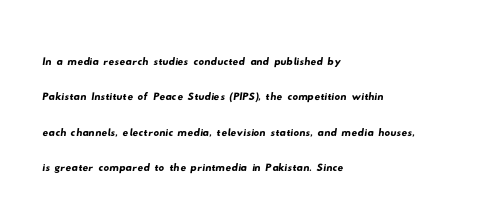
The image shows 28 px wide sans-serif type; set left-aligned, normal line spacing (1.26x), normal letter spacing, not underlined; low stroke contrast and a small x-height.
